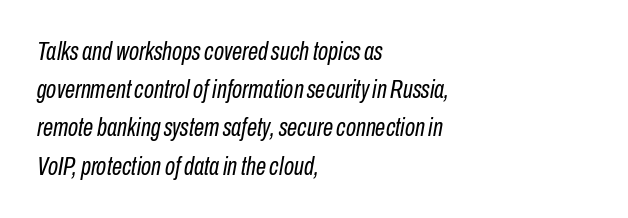
The face used here is rendered with its standard letterfit. Clear beneath every line of the passage. Quick note: interline space is typical. If you drew a ruler down the left edge, every line would touch it. No letter is thick-stroked: the sample isn't bold.
